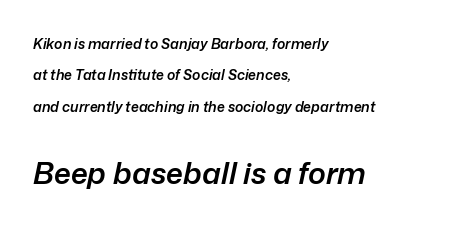
Q: Is the text bold? A: Semi-bold.
Q: Is the text italic (slanted)? A: Yes, it leans right by about 12 degrees.
Q: Is the text underlined? A: No.
Q: How is the paragraph aligned? A: Left-aligned.
Q: Is the spacing between letters normal or unusually wide? A: Normal.
Q: Is the spacing between lines tight, normal or loose? A: Loose.
Q: Which block of text is set in a larger size, the first (top) or the second (bottom)? A: The second (bottom) one.
Q: Width (condensed, normal, or wide)? A: Normal.
Q: Stroke contrast? A: Low.
Q: x-height? A: Medium.
Q: Monospaced? A: No.
